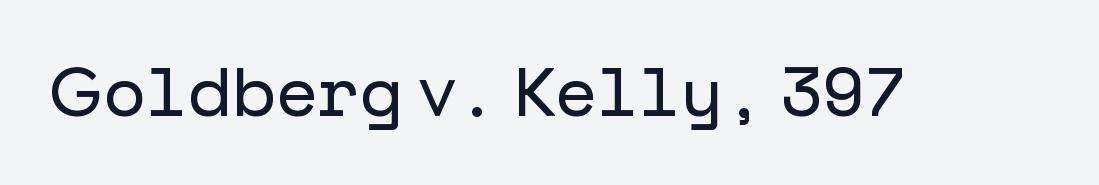
Q: Is the text italic (slanted)? A: No, it is upright.
Q: Is the typeface a serif or a sans-serif typeface? A: Sans-serif.
Q: Is the text underlined? A: No.
Q: Is the spacing between letters normal or unusually wide? A: Normal.
Q: Width (condensed, normal, or wide)? A: Normal.
Q: Stroke contrast? A: Low.
Q: x-height? A: Medium.
